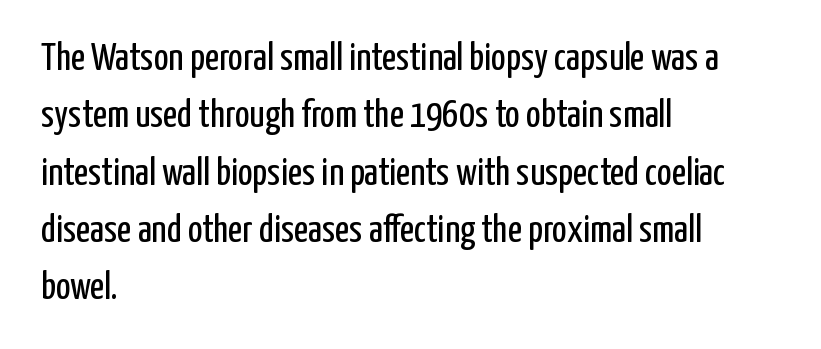
The area under the type is left untouched. Rows of type keep a routine distance in the vertical direction. Tall strokes in this sample are plumb rather than angled. These lines are rendered in a variable-pitch font. Observe the absence of serifs on each vertical stroke in this sample. Caption: face not bold, strokes unweighted.
